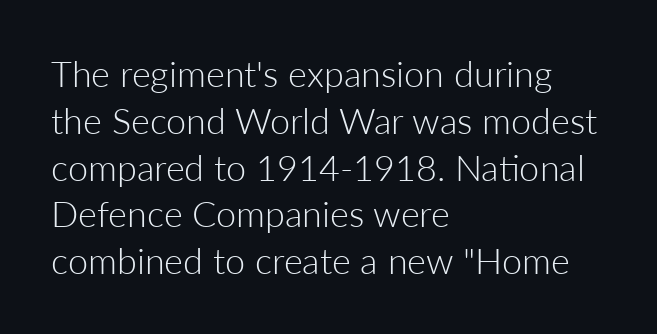
{"serif": "no", "italic": "no", "bold": "no", "weight": "light", "width": "normal", "stroke_contrast": "low", "x_height": "medium", "monospaced": "no", "underline": "no", "align": "left", "line_spacing": "normal", "line_spacing_ratio": 1.3, "letter_spacing": "normal", "letter_spacing_em": 0.0, "glyph_px": 36}
